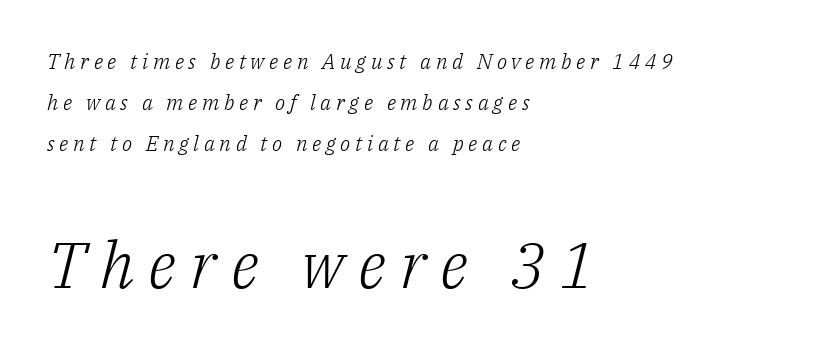
The image shows 64 px light serif type, italic (leaning right); set left-aligned, loose line spacing (1.96x), unusually wide letter spacing (+0.22 em), not underlined; the second (bottom) block is 3.05x larger; low stroke contrast and a medium x-height.
